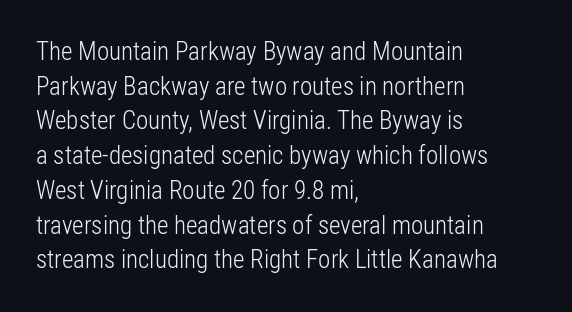
The image shows 25 px text type, upright; set left-aligned, normal line spacing (1.39x), normal letter spacing, not underlined.
